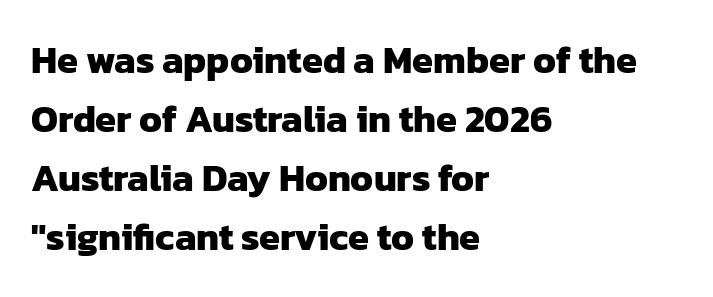
{"serif": "no", "bold": "yes", "weight": "heavy", "width": "normal", "stroke_contrast": "low", "x_height": "medium", "monospaced": "no", "underline": "no", "align": "left", "line_spacing": "normal", "line_spacing_ratio": 1.55, "letter_spacing": "normal", "letter_spacing_em": 0.0, "glyph_px": 38}
